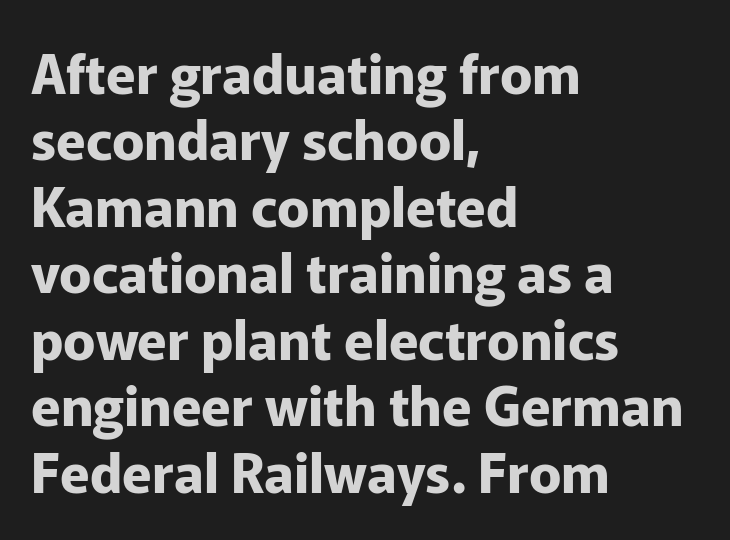
{"serif": "no", "italic": "no", "bold": "yes", "weight": "bold", "width": "normal", "stroke_contrast": "low", "x_height": "medium", "monospaced": "no", "underline": "no", "align": "left", "line_spacing_ratio": 1.23, "letter_spacing": "normal", "letter_spacing_em": 0.0, "glyph_px": 54}
